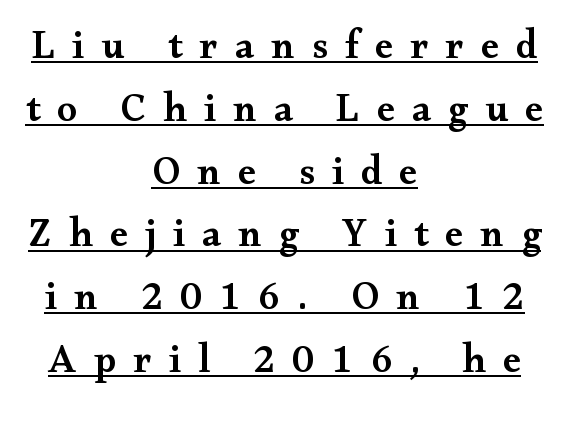
Q: Is the text bold? A: Semi-bold.
Q: Is the text italic (slanted)? A: No, it is upright.
Q: Is the typeface a serif or a sans-serif typeface? A: Serif.
Q: Is the text underlined? A: Yes.
Q: How is the paragraph aligned? A: Centered.
Q: Is the spacing between letters normal or unusually wide? A: Unusually wide.
Q: Is the spacing between lines tight, normal or loose? A: Normal.
Q: Width (condensed, normal, or wide)? A: Wide.
Q: Stroke contrast? A: Medium.
Q: x-height? A: Small.
Q: Monospaced? A: No.
